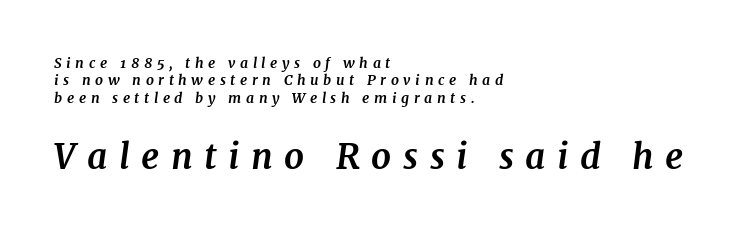
Q: Is the text bold? A: Yes.
Q: Is the text italic (slanted)? A: Yes, it leans right by about 7 degrees.
Q: Is the typeface a serif or a sans-serif typeface? A: Serif.
Q: Is the text underlined? A: No.
Q: How is the paragraph aligned? A: Left-aligned.
Q: Is the spacing between letters normal or unusually wide? A: Unusually wide.
Q: Is the spacing between lines tight, normal or loose? A: Normal.
Q: Which block of text is set in a larger size, the first (top) or the second (bottom)? A: The second (bottom) one.
Q: Width (condensed, normal, or wide)? A: Normal.
Q: Stroke contrast? A: Medium.
Q: x-height? A: Medium.
Q: Monospaced? A: No.
